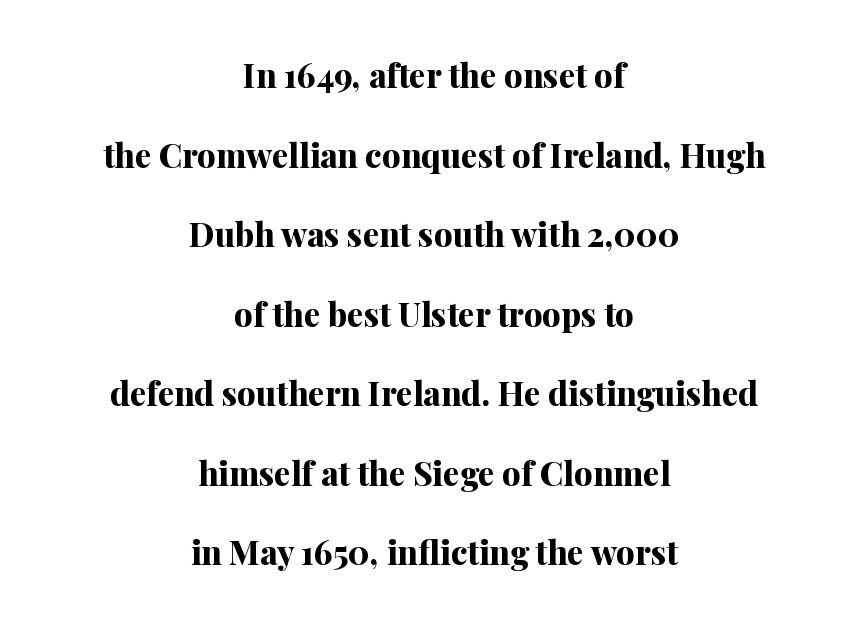
The image shows 33 px bold serif type, upright; set centered, loose line spacing (2.41x), normal letter spacing, not underlined; medium stroke contrast and a medium x-height.
